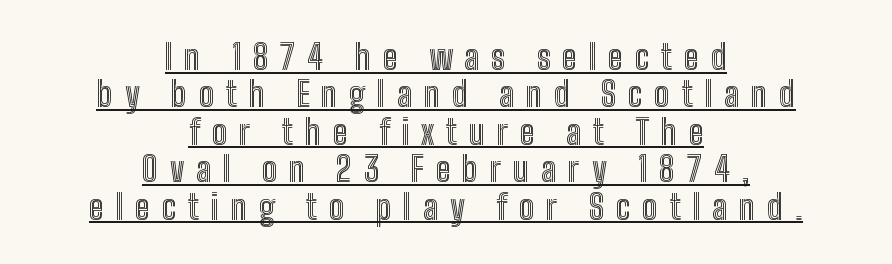
The image shows 34 px condensed type, upright; set centered, tight line spacing (1.1x), unusually wide letter spacing (+0.35 em), underlined; a medium x-height.
